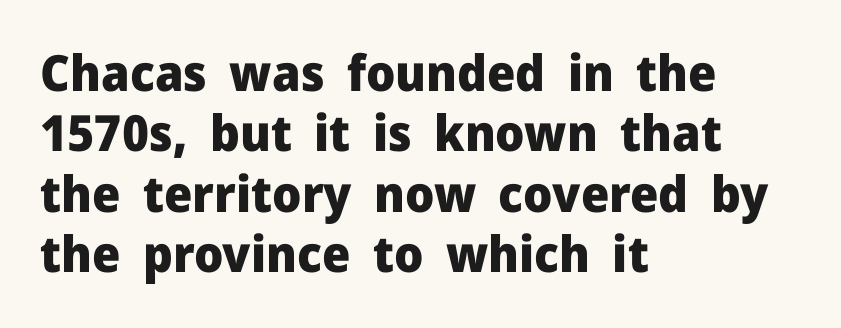
{"serif": "no", "italic": "no", "bold": "yes", "weight": "heavy", "width": "normal", "stroke_contrast": "low", "x_height": "medium", "monospaced": "no", "underline": "no", "align": "left", "line_spacing_ratio": 1.21, "letter_spacing": "normal", "letter_spacing_em": 0.0, "glyph_px": 50}
